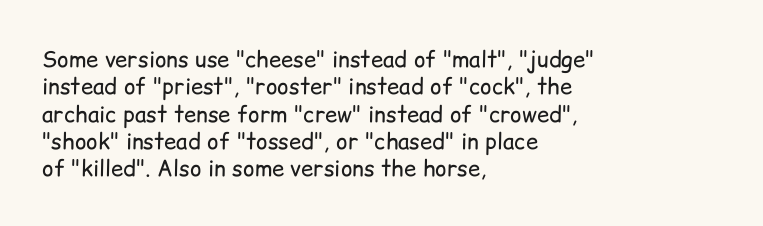
Rendered with straight, roman letterforms. Weight: not bold — regular or lighter. Words appear dense and cohesive because spacing is normal. Horizontal alignment here is leftward, the default for most running prose. A clean baseline with only descenders dipping below it.
